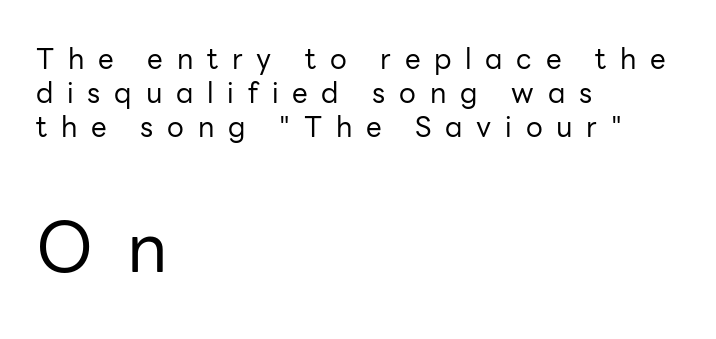
Q: Is the text bold? A: No.
Q: Is the text italic (slanted)? A: No, it is upright.
Q: Is the typeface a serif or a sans-serif typeface? A: Sans-serif.
Q: Is the text underlined? A: No.
Q: How is the paragraph aligned? A: Left-aligned.
Q: Is the spacing between letters normal or unusually wide? A: Unusually wide.
Q: Which block of text is set in a larger size, the first (top) or the second (bottom)? A: The second (bottom) one.
Q: Width (condensed, normal, or wide)? A: Normal.
Q: Stroke contrast? A: Low.
Q: x-height? A: Medium.
Q: Monospaced? A: No.
